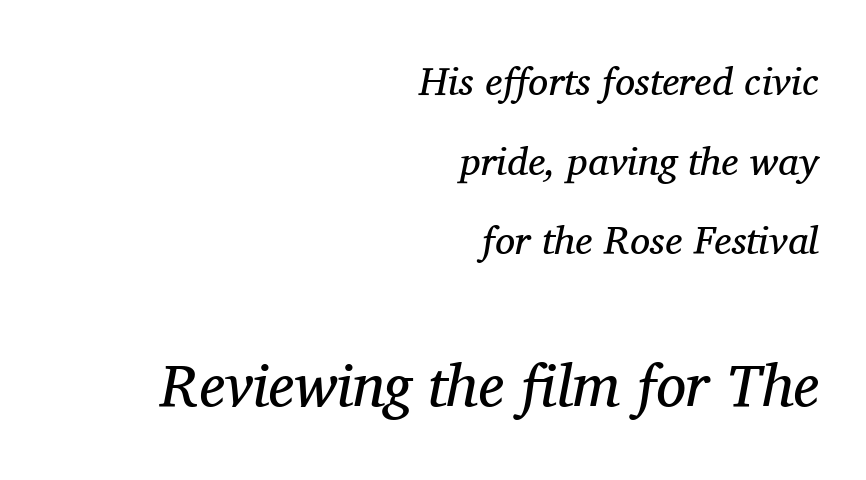
The image shows 60 px regular-weight serif type, italic (leaning right); set right-aligned, loose line spacing (1.99x), normal letter spacing, not underlined; the second (bottom) block is 1.5x larger; medium stroke contrast and a medium x-height.
